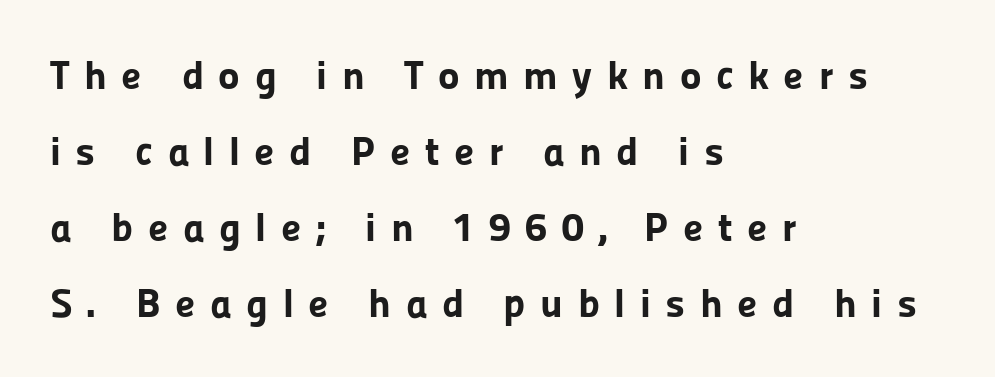
Q: Is the text bold? A: Yes.
Q: Is the text italic (slanted)? A: No, it is upright.
Q: Is the typeface a serif or a sans-serif typeface? A: Sans-serif.
Q: Is the text underlined? A: No.
Q: How is the paragraph aligned? A: Left-aligned.
Q: Is the spacing between letters normal or unusually wide? A: Unusually wide.
Q: Width (condensed, normal, or wide)? A: Normal.
Q: Stroke contrast? A: Low.
Q: x-height? A: Medium.
Q: Monospaced? A: No.
